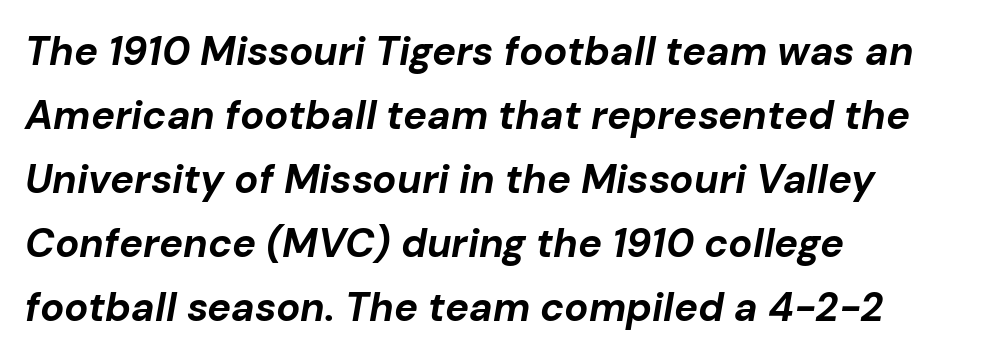
Q: Is the text bold? A: Yes.
Q: Is the text italic (slanted)? A: Yes, it leans right by about 10 degrees.
Q: Is the text underlined? A: No.
Q: How is the paragraph aligned? A: Left-aligned.
Q: Is the spacing between letters normal or unusually wide? A: Normal.
Q: Is the spacing between lines tight, normal or loose? A: Normal.
Q: Width (condensed, normal, or wide)? A: Normal.
Q: Stroke contrast? A: Low.
Q: x-height? A: Medium.
Q: Monospaced? A: No.
